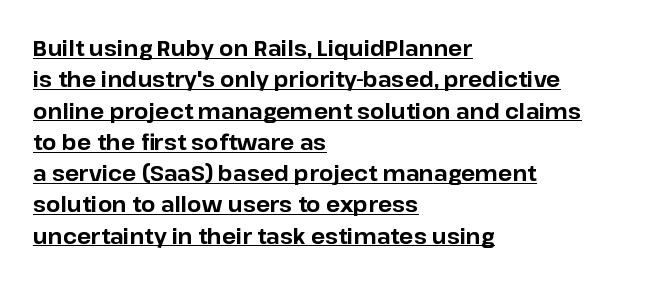
Casual observation: everything's shoved over to the left. Style check: upright. Whoever set this chose a conventional vertical rhythm. Typographic density is high because the face is bold.
